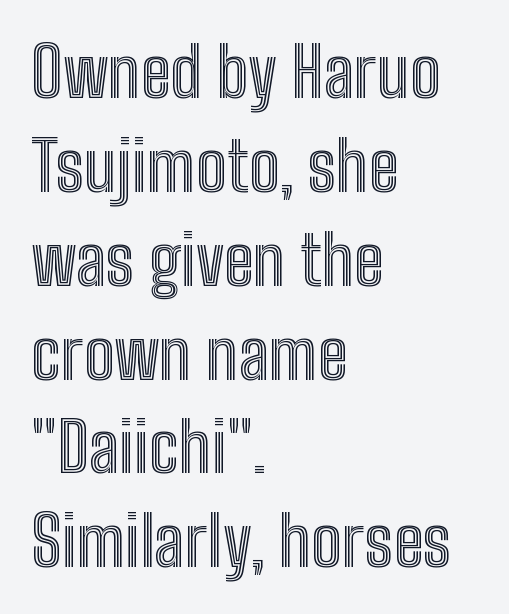
The image shows 68 px condensed type, upright; set left-aligned, normal line spacing (1.38x), normal letter spacing, not underlined; a medium x-height.
